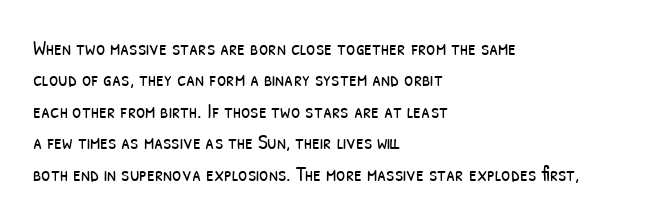
Q: Is the text bold? A: No.
Q: Is the text underlined? A: No.
Q: How is the paragraph aligned? A: Left-aligned.
Q: Is the spacing between letters normal or unusually wide? A: Normal.
Q: Is the spacing between lines tight, normal or loose? A: Normal.
